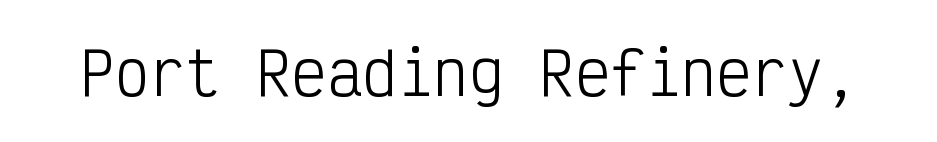
The image shows 59 px light, condensed sans-serif type, upright, monospaced; set normal letter spacing, not underlined; low stroke contrast and a medium x-height.
